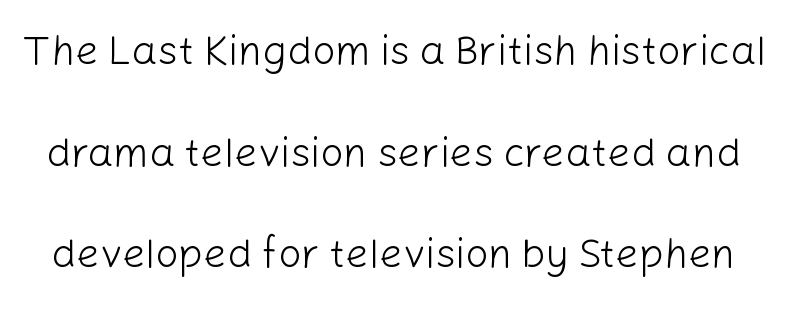
Style check: upright. The lines are spread far apart with generous leading. Letterform terminals end flat and unadorned throughout the passage. Rule under the text: the space is simply empty. The rendering uses natural spacing where letterforms have individual widths. Bold? No — there's no thickening of the strokes.
